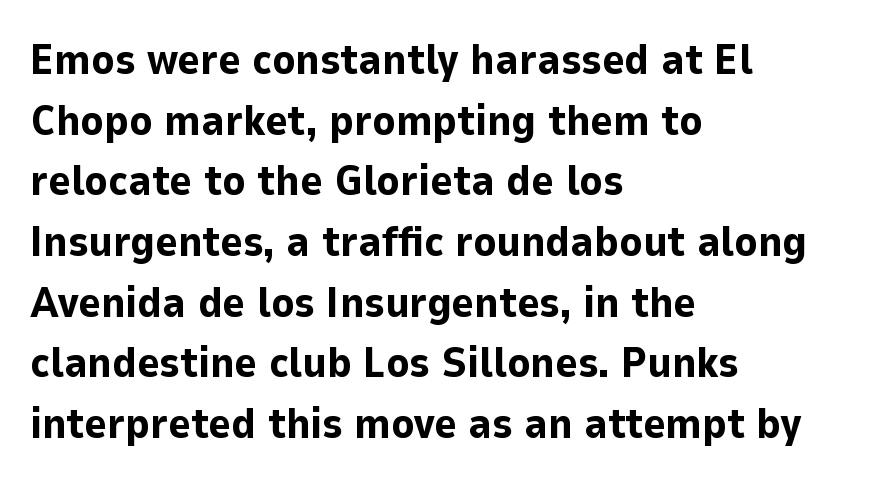
{"serif": "no", "italic": "no", "bold": "yes", "weight": "bold", "width": "normal", "stroke_contrast": "low", "x_height": "medium", "monospaced": "no", "underline": "no", "align": "left", "line_spacing": "normal", "line_spacing_ratio": 1.41, "letter_spacing": "normal", "letter_spacing_em": 0.0, "glyph_px": 43}
